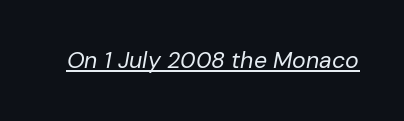
{"italic": "yes", "lean": "right", "slant_degrees": 10, "bold": "no", "underline": "yes", "letter_spacing": "normal", "letter_spacing_em": 0.0, "glyph_px": 23}
